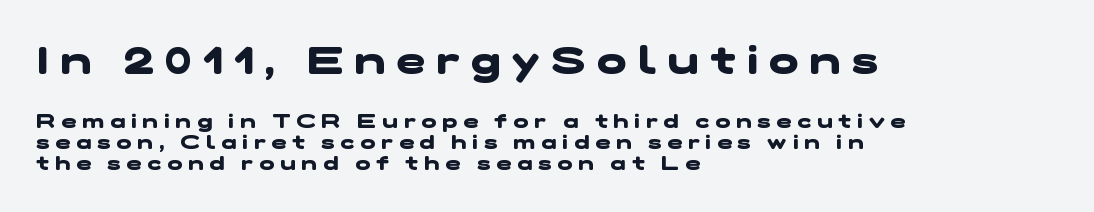
{"serif": "no", "bold": "yes", "weight": "heavy", "width": "wide", "stroke_contrast": "low", "x_height": "medium", "monospaced": "no", "underline": "no", "align": "left", "line_spacing": "tight", "line_spacing_ratio": 1.05, "letter_spacing": "wide", "letter_spacing_em": 0.3, "larger_block": "first", "size_ratio": 1.95, "glyph_px": 39}
